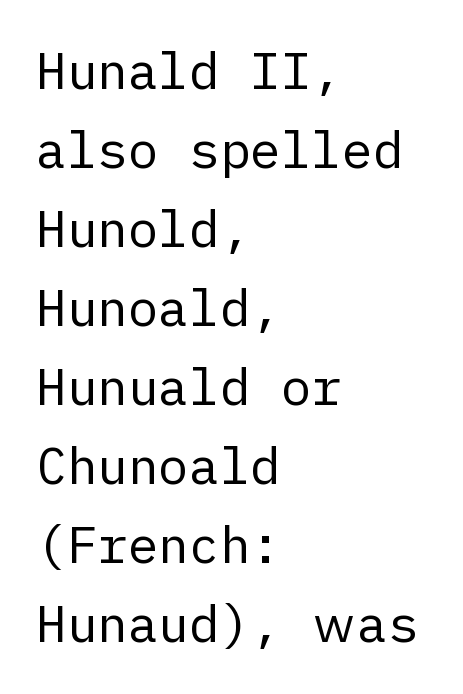
The image shows 51 px regular-weight sans-serif type, upright; set left-aligned, normal line spacing (1.55x), normal letter spacing, not underlined; low stroke contrast and a medium x-height.
